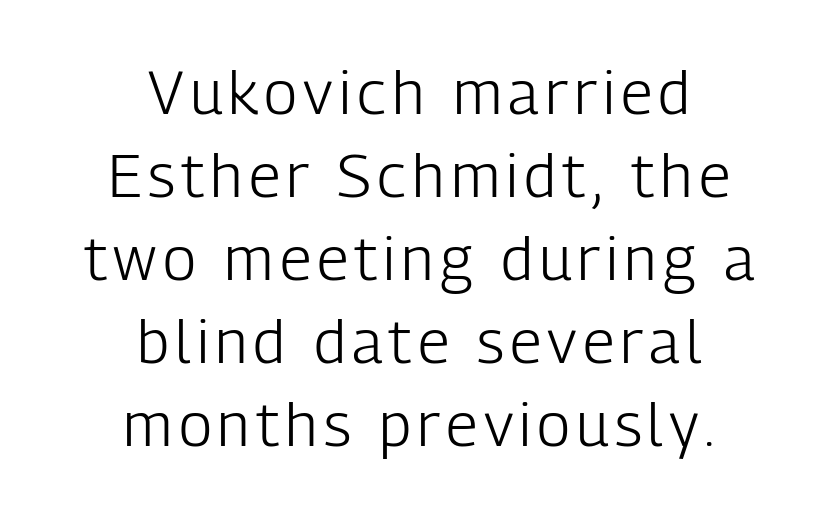
{"serif": "no", "italic": "no", "bold": "no", "weight": "light", "width": "condensed", "stroke_contrast": "low", "x_height": "medium", "monospaced": "no", "underline": "no", "align": "center", "line_spacing": "normal", "line_spacing_ratio": 1.36, "glyph_px": 61}
